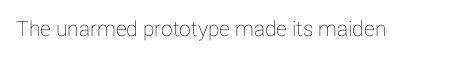
Q: Is the text italic (slanted)? A: No, it is upright.
Q: Is the text underlined? A: No.
Q: Is the spacing between letters normal or unusually wide? A: Normal.
